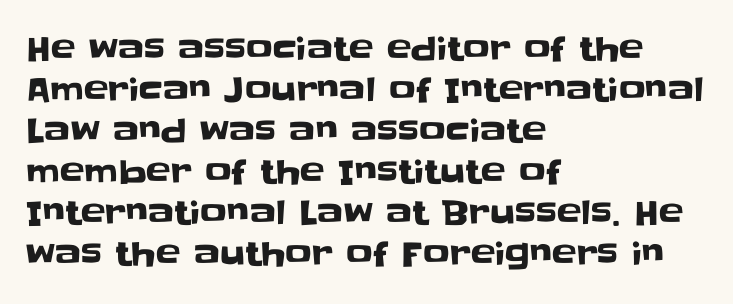
The image shows 33 px sans-serif type, upright; set left-aligned, line spacing 1.24x, normal letter spacing, not underlined; low stroke contrast and a large x-height.
